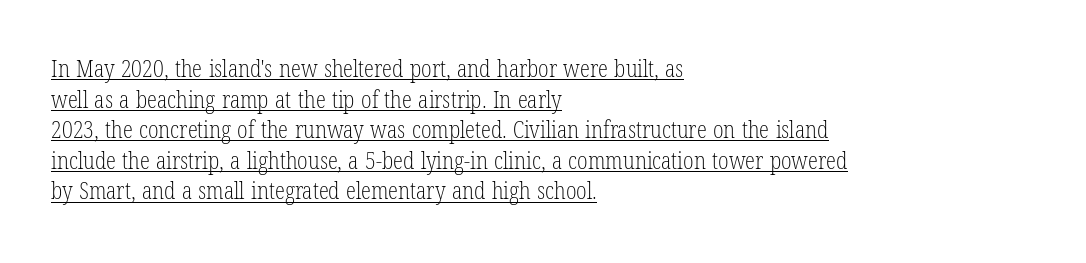
A typographer would call this underscored text. Evenly set lines give the paragraph a standard silhouette. Line starts are locked; line ends wander. Every character sits straight up, as roman type does.
